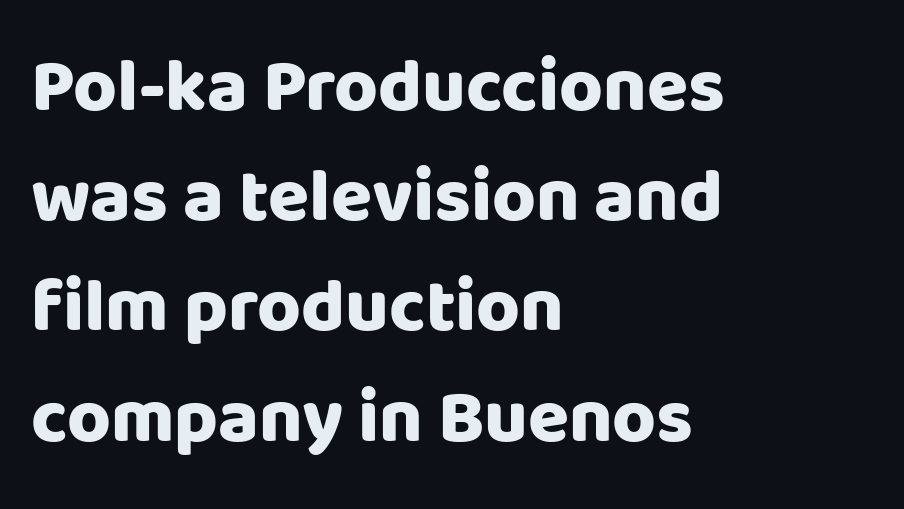
The strokes are fattened all the way to bold. The specimen reads as upright at a glance. Check where the strokes stop: nothing finishes them off — pure sans. Leading matches the norm, producing a regular column.
